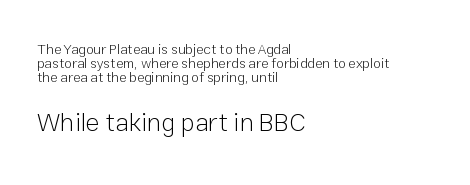
Q: Is the text bold? A: No.
Q: Is the text italic (slanted)? A: No, it is upright.
Q: Is the text underlined? A: No.
Q: How is the paragraph aligned? A: Left-aligned.
Q: Is the spacing between letters normal or unusually wide? A: Normal.
Q: Is the spacing between lines tight, normal or loose? A: Tight.
Q: Which block of text is set in a larger size, the first (top) or the second (bottom)? A: The second (bottom) one.
